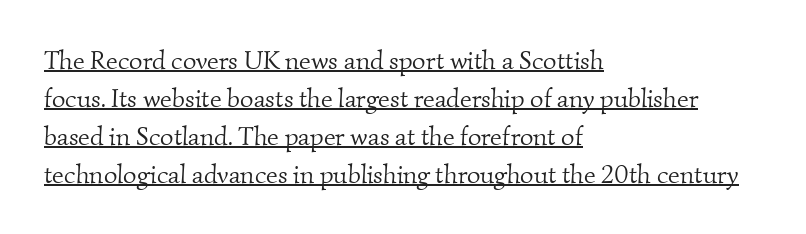
Q: Is the text bold? A: No.
Q: Is the text underlined? A: Yes.
Q: How is the paragraph aligned? A: Left-aligned.
Q: Is the spacing between letters normal or unusually wide? A: Normal.
Q: Is the spacing between lines tight, normal or loose? A: Normal.
